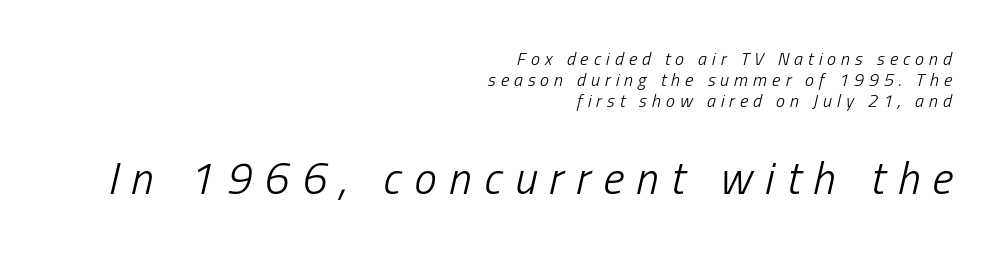
The image shows 45 px light, condensed type, italic (leaning right); set right-aligned, line spacing 1.17x, unusually wide letter spacing (+0.28 em), not underlined; the second (bottom) block is 2.5x larger; low stroke contrast and a medium x-height.
